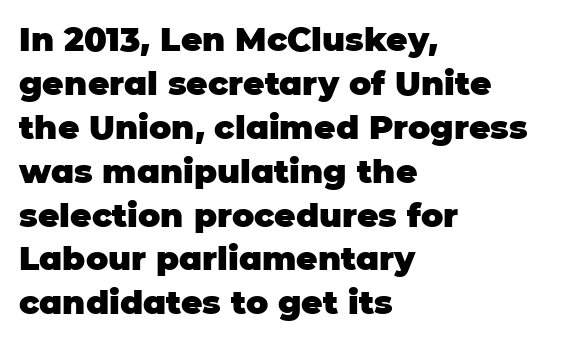
{"serif": "no", "italic": "no", "bold": "yes", "weight": "heavy", "width": "normal", "stroke_contrast": "low", "x_height": "large", "monospaced": "no", "underline": "no", "align": "left", "line_spacing": "normal", "line_spacing_ratio": 1.33, "letter_spacing": "normal", "letter_spacing_em": 0.0, "glyph_px": 33}
